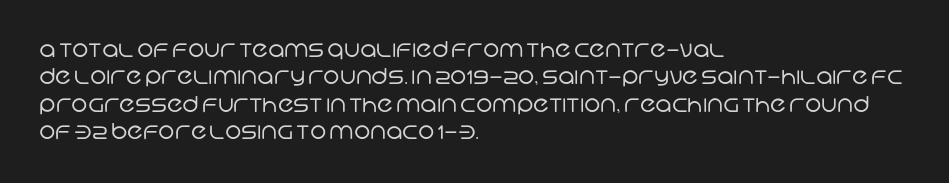
{"bold": "no", "underline": "no", "align": "left", "line_spacing_ratio": 1.24, "letter_spacing": "normal", "letter_spacing_em": 0.0, "glyph_px": 22}
